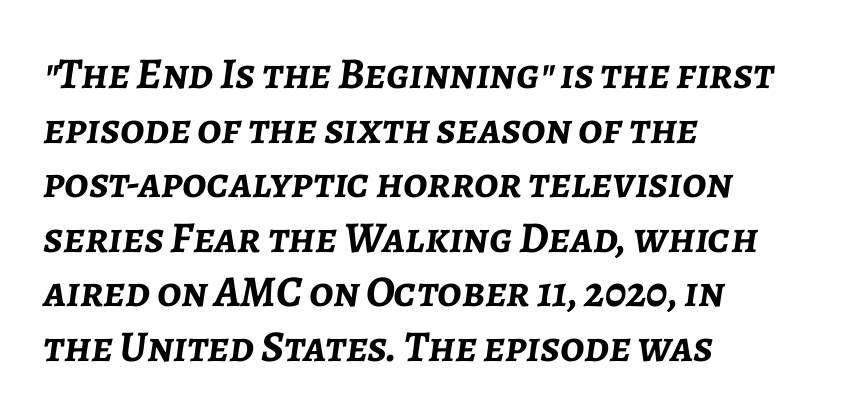
Q: Is the text bold? A: Yes.
Q: Is the text italic (slanted)? A: Yes, it leans right by about 7 degrees.
Q: Is the text underlined? A: No.
Q: How is the paragraph aligned? A: Left-aligned.
Q: Is the spacing between letters normal or unusually wide? A: Normal.
Q: Width (condensed, normal, or wide)? A: Normal.
Q: Stroke contrast? A: Low.
Q: x-height? A: Medium.
Q: Monospaced? A: No.
